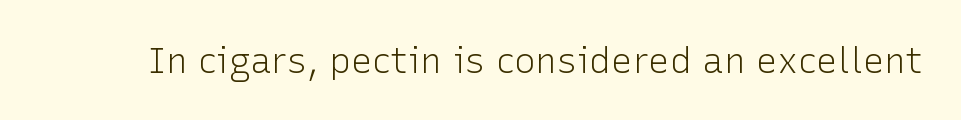
Each letter's strokes conclude bluntly, with no projecting serifs. Does the lettering tilt? It doesn't — this is upright. These lines are rendered in a variable-pitch font. The space directly below the letters is spotless.
